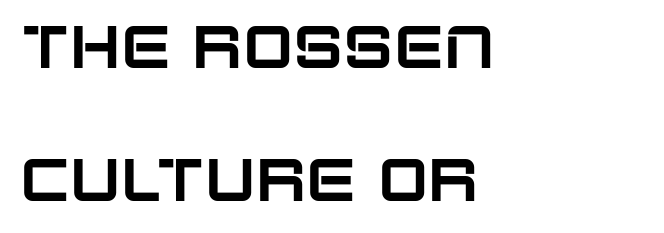
You could not count columns in this text — the font is proportionally spaced. Horizontal alignment here is leftward, the default for most running prose. Compared with typical body copy, the letter spacing here is the same. Loosely led — the rows are spread out.
